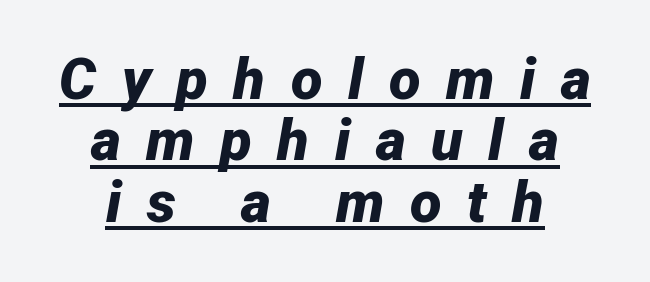
Q: Is the text bold? A: Yes.
Q: Is the text italic (slanted)? A: Yes, it leans right by about 12 degrees.
Q: Is the text underlined? A: Yes.
Q: How is the paragraph aligned? A: Centered.
Q: Is the spacing between letters normal or unusually wide? A: Unusually wide.
Q: Is the spacing between lines tight, normal or loose? A: Tight.
Q: Width (condensed, normal, or wide)? A: Normal.
Q: Stroke contrast? A: Low.
Q: x-height? A: Medium.
Q: Monospaced? A: No.
